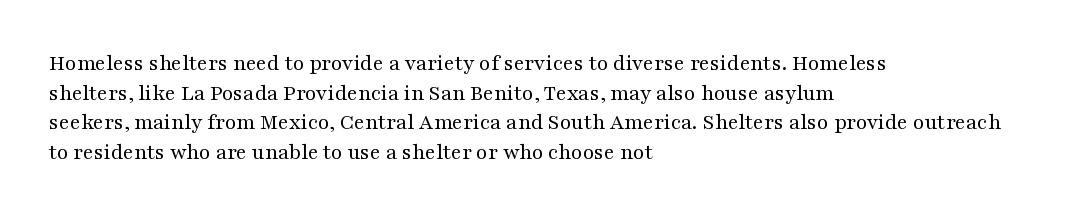
The image shows 23 px text type, upright; set left-aligned, normal line spacing (1.29x), normal letter spacing, not underlined.
